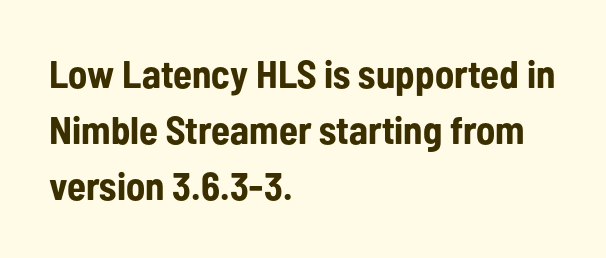
The image shows 39 px bold, condensed sans-serif type, upright; set left-aligned, normal line spacing (1.44x), normal letter spacing, not underlined; low stroke contrast and a medium x-height.
